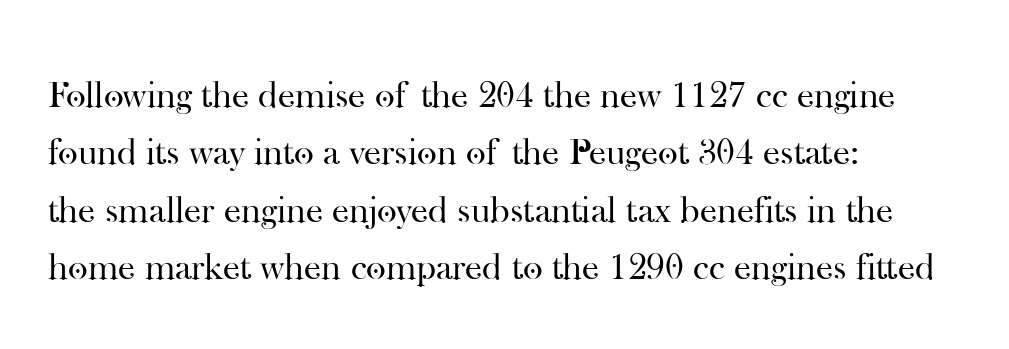
Q: Is the text bold? A: No.
Q: Is the text italic (slanted)? A: No, it is upright.
Q: Is the typeface a serif or a sans-serif typeface? A: Serif.
Q: Is the text underlined? A: No.
Q: How is the paragraph aligned? A: Left-aligned.
Q: Is the spacing between letters normal or unusually wide? A: Normal.
Q: Is the spacing between lines tight, normal or loose? A: Normal.
Q: Width (condensed, normal, or wide)? A: Normal.
Q: Stroke contrast? A: High.
Q: x-height? A: Small.
Q: Monospaced? A: No.
